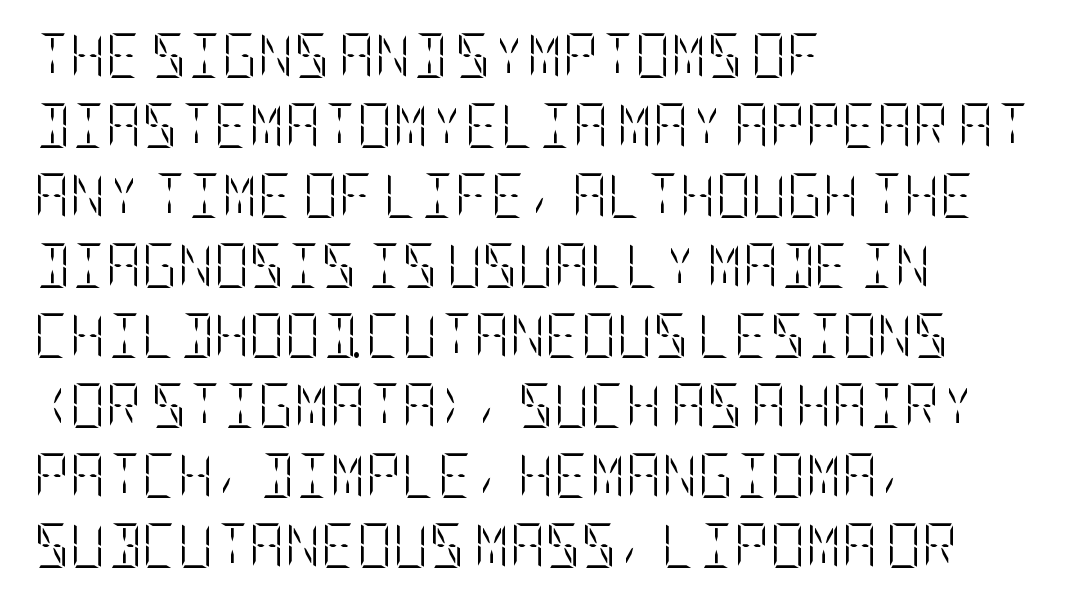
The image shows 44 px light, condensed type, upright; set left-aligned, normal line spacing (1.59x), normal letter spacing, not underlined; low stroke contrast and a large x-height.
